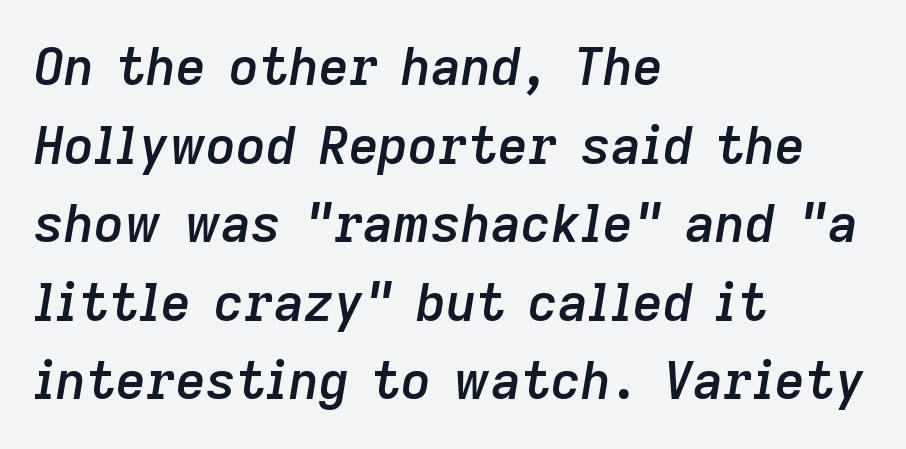
Tracking value appears to be zero — textbook default spacing. Evenly set lines give the paragraph a standard silhouette. The letters are semibold — heavier than regular but short of a full bold. Slant detected: the letters are inclined. The string is rendered with underlining switched off. Is the block centered? No — it sits flush against the left margin.
